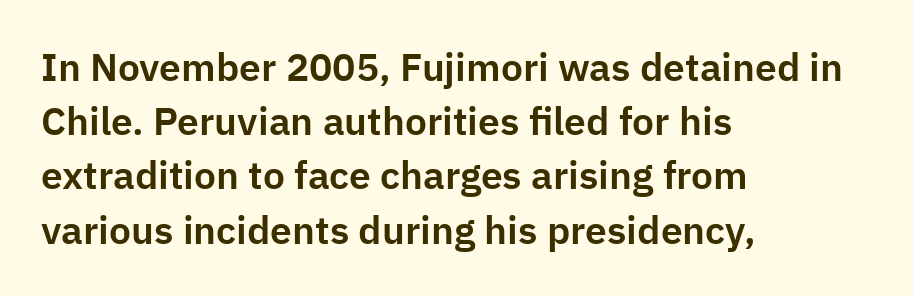
Q: Is the text italic (slanted)? A: No, it is upright.
Q: Is the typeface a serif or a sans-serif typeface? A: Sans-serif.
Q: Is the text underlined? A: No.
Q: How is the paragraph aligned? A: Left-aligned.
Q: Is the spacing between letters normal or unusually wide? A: Normal.
Q: Is the spacing between lines tight, normal or loose? A: Normal.
Q: Width (condensed, normal, or wide)? A: Normal.
Q: Stroke contrast? A: Low.
Q: x-height? A: Medium.
Q: Monospaced? A: No.
